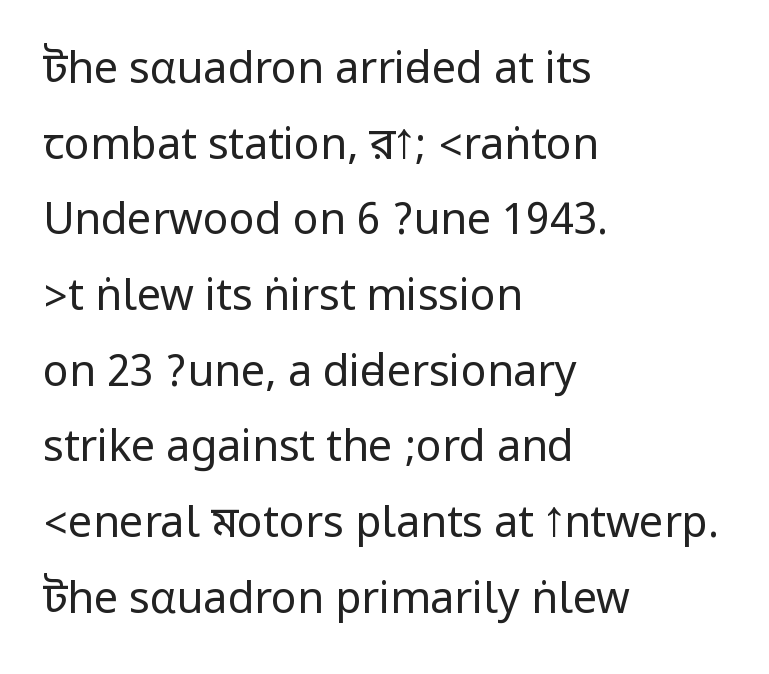
{"serif": "no", "italic": "no", "bold": "no", "weight": "regular", "width": "condensed", "stroke_contrast": "low", "underline": "no", "align": "left", "line_spacing_ratio": 1.76, "letter_spacing": "normal", "letter_spacing_em": 0.0, "glyph_px": 43}
